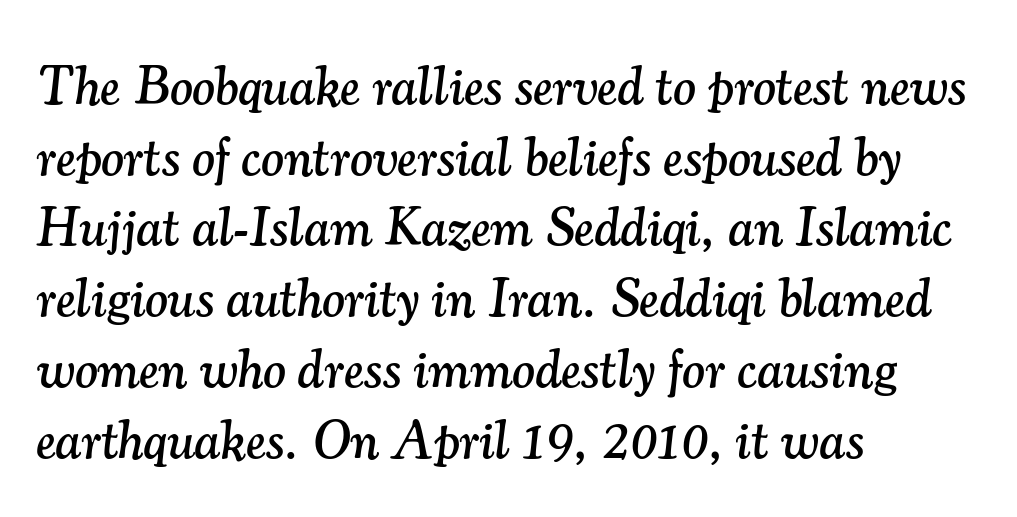
The image shows 54 px serif type, italic (leaning right); set left-aligned, normal line spacing (1.31x), normal letter spacing, not underlined; medium stroke contrast and a small x-height.
